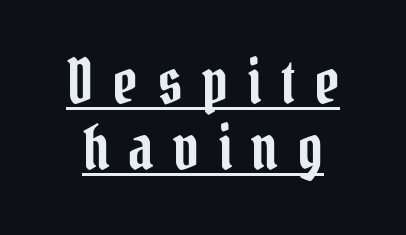
{"serif": "yes", "italic": "no", "width": "condensed", "stroke_contrast": "low", "x_height": "medium", "monospaced": "no", "underline": "yes", "align": "center", "line_spacing": "tight", "line_spacing_ratio": 1.08, "letter_spacing": "wide", "letter_spacing_em": 0.32, "glyph_px": 61}
